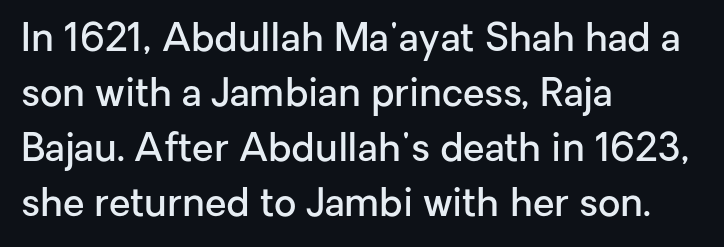
The image shows 39 px semibold sans-serif type, upright; set left-aligned, normal line spacing (1.41x), normal letter spacing, not underlined; low stroke contrast and a medium x-height.
